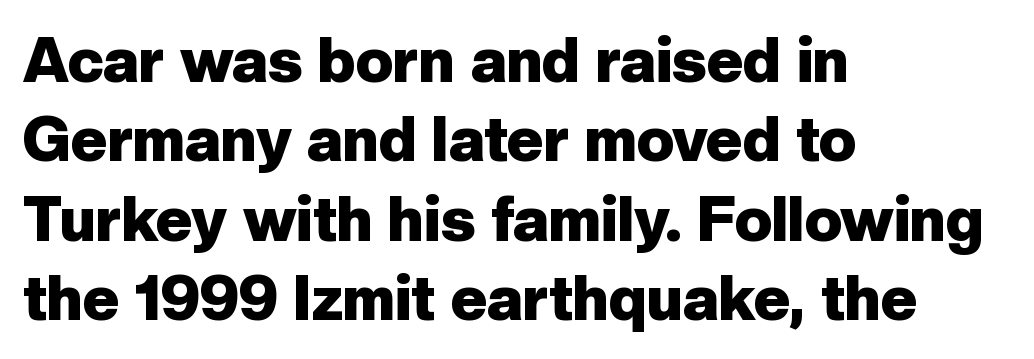
This is sans-serif lettering, the kind often seen on screens and signage. Check under the words: just untouched page. I'd describe the lettering as bold — thick and assertive. The passage shown is typed in a proportional face where columns would drift.
